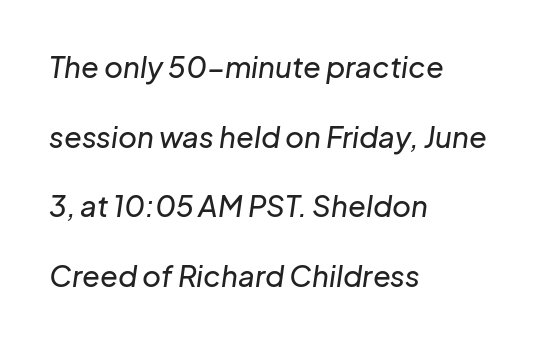
{"italic": "yes", "lean": "right", "slant_degrees": 8, "width": "normal", "stroke_contrast": "low", "x_height": "medium", "monospaced": "no", "underline": "no", "align": "left", "line_spacing": "loose", "line_spacing_ratio": 2.4, "letter_spacing": "normal", "letter_spacing_em": 0.0, "glyph_px": 29}
